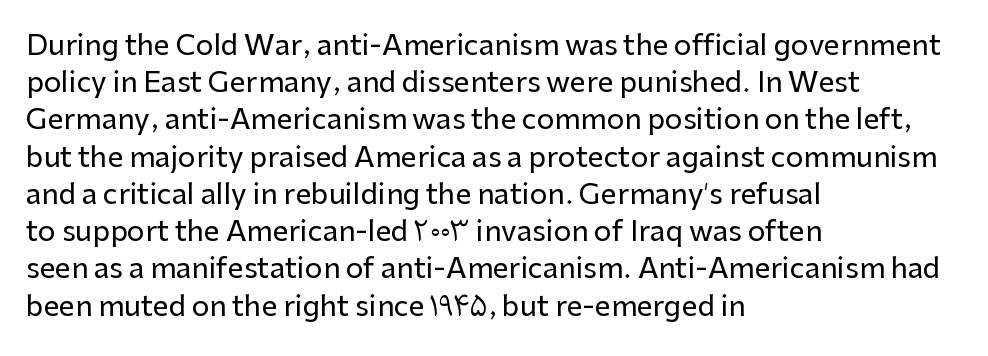
Q: Is the text italic (slanted)? A: No, it is upright.
Q: Is the typeface a serif or a sans-serif typeface? A: Sans-serif.
Q: Is the text underlined? A: No.
Q: How is the paragraph aligned? A: Left-aligned.
Q: Is the spacing between letters normal or unusually wide? A: Normal.
Q: Is the spacing between lines tight, normal or loose? A: Normal.
Q: Width (condensed, normal, or wide)? A: Normal.
Q: Stroke contrast? A: Low.
Q: x-height? A: Medium.
Q: Monospaced? A: No.
